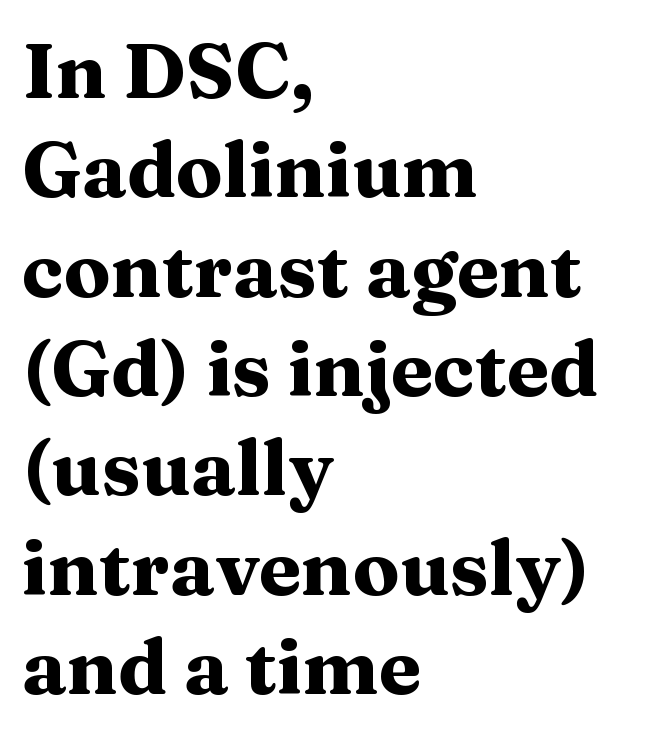
The image shows 77 px heavy, wide serif type, upright; set left-aligned, normal line spacing (1.29x), normal letter spacing, not underlined; medium stroke contrast and a medium x-height.
